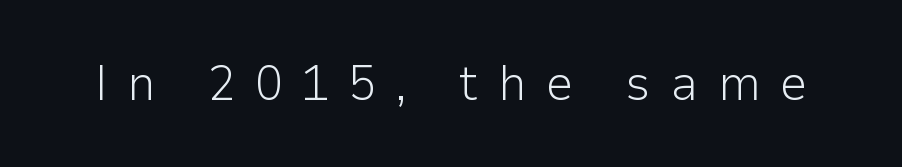
{"serif": "no", "italic": "no", "bold": "no", "weight": "light", "width": "normal", "stroke_contrast": "low", "x_height": "medium", "monospaced": "no", "underline": "no", "letter_spacing": "wide", "letter_spacing_em": 0.39, "glyph_px": 50}
